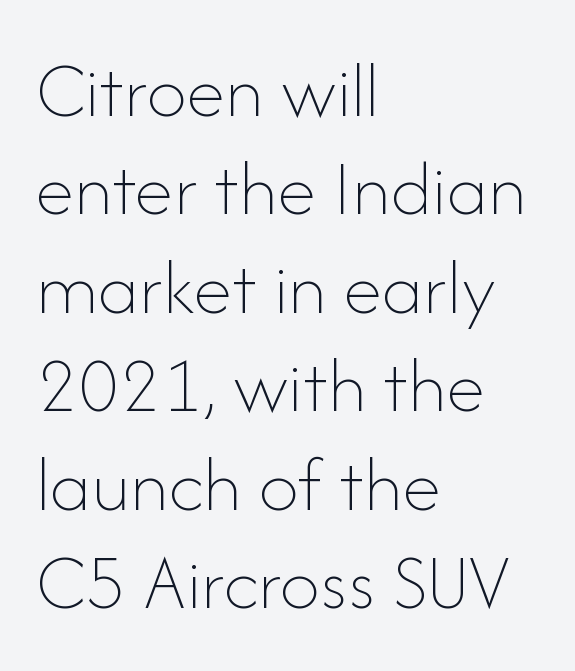
The gaps between neighbouring characters are ordinary and unremarkable. Italic? Not at all — the glyphs are vertical. On a weight scale, this lands at 450 or below. The face used here is proportionally spaced, like ordinary book or web type.
